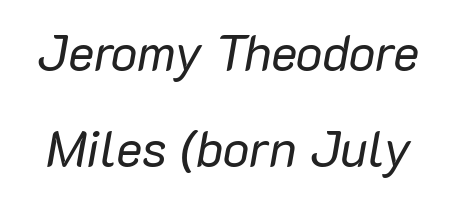
{"italic": "yes", "lean": "right", "slant_degrees": 10, "bold": "no", "weight": "regular", "width": "normal", "stroke_contrast": "low", "x_height": "medium", "monospaced": "no", "underline": "no", "line_spacing": "loose", "line_spacing_ratio": 1.93, "letter_spacing": "normal", "letter_spacing_em": 0.0, "glyph_px": 50}
